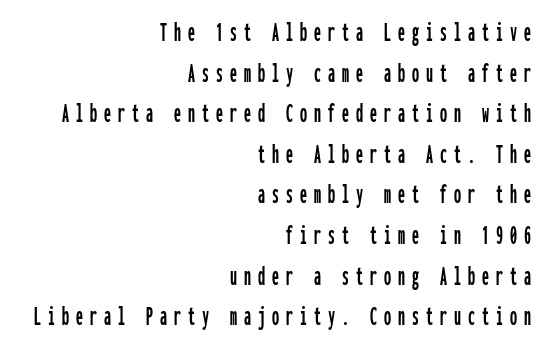
The image shows 28 px condensed sans-serif type, upright, monospaced; set right-aligned, normal line spacing (1.45x), unusually wide letter spacing (+0.25 em), not underlined; low stroke contrast and a medium x-height.
